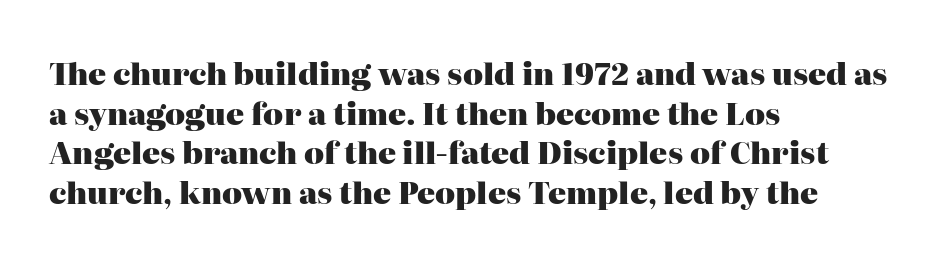
{"serif": "yes", "italic": "no", "bold": "yes", "weight": "heavy", "width": "normal", "stroke_contrast": "high", "x_height": "medium", "monospaced": "no", "underline": "no", "align": "left", "line_spacing": "normal", "line_spacing_ratio": 1.32, "letter_spacing": "normal", "letter_spacing_em": 0.0, "glyph_px": 30}
